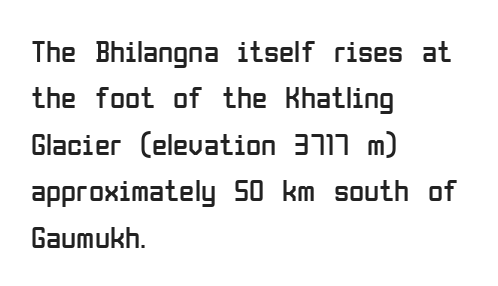
{"serif": "no", "italic": "no", "bold": "no", "weight": "regular", "width": "condensed", "stroke_contrast": "low", "x_height": "medium", "monospaced": "no", "underline": "no", "align": "left", "line_spacing": "normal", "line_spacing_ratio": 1.5, "letter_spacing": "normal", "letter_spacing_em": 0.0, "glyph_px": 31}
